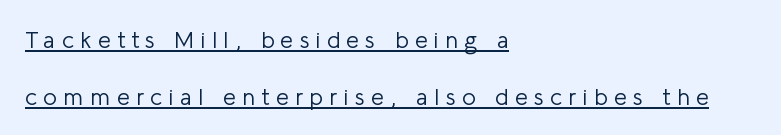
Q: Is the text bold? A: No.
Q: Is the text italic (slanted)? A: No, it is upright.
Q: Is the text underlined? A: Yes.
Q: How is the paragraph aligned? A: Left-aligned.
Q: Is the spacing between letters normal or unusually wide? A: Unusually wide.
Q: Is the spacing between lines tight, normal or loose? A: Loose.
